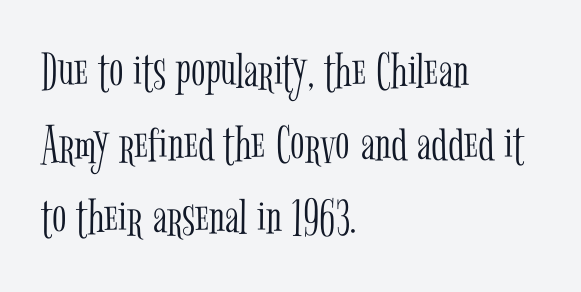
{"serif": "yes", "italic": "no", "bold": "no", "weight": "light", "width": "condensed", "stroke_contrast": "low", "x_height": "medium", "monospaced": "no", "underline": "no", "align": "left", "line_spacing": "normal", "line_spacing_ratio": 1.38, "letter_spacing": "normal", "letter_spacing_em": 0.0, "glyph_px": 53}
